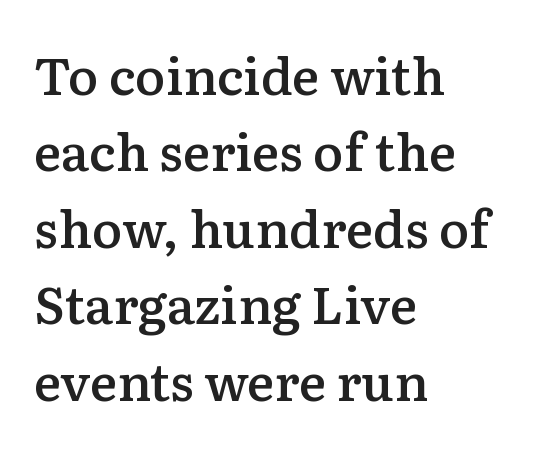
The image shows 51 px semibold serif type, upright; set left-aligned, normal line spacing (1.5x), normal letter spacing, not underlined; low stroke contrast and a medium x-height.
